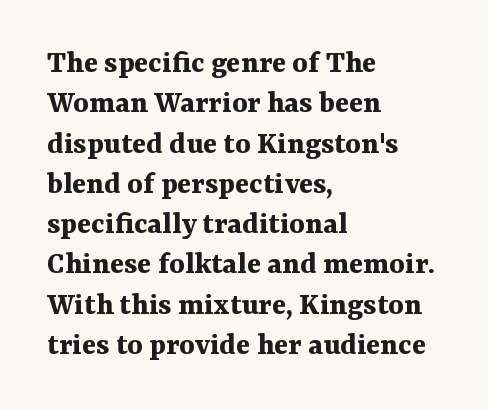
The image shows 33 px bold serif type, upright; set left-aligned, line spacing 1.22x, normal letter spacing, not underlined; medium stroke contrast and a medium x-height.
